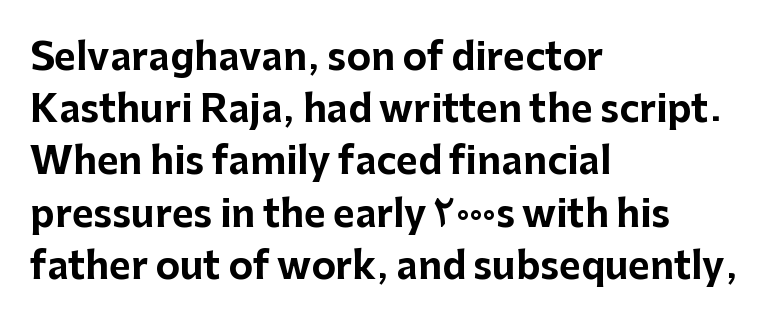
The image shows 37 px bold sans-serif type, upright; set left-aligned, normal line spacing (1.41x), normal letter spacing, not underlined; low stroke contrast and a medium x-height.
